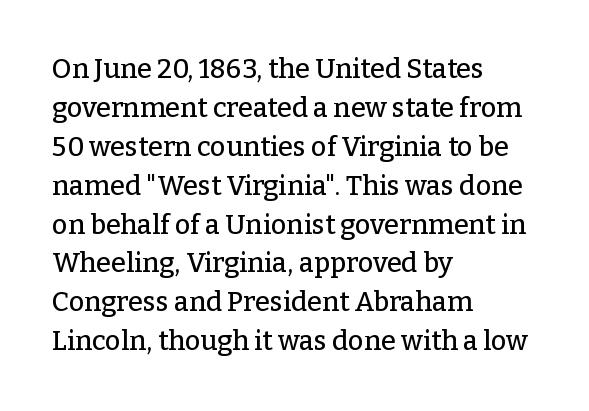
The image shows 27 px text type, upright; set left-aligned, normal line spacing (1.44x), normal letter spacing, not underlined.
